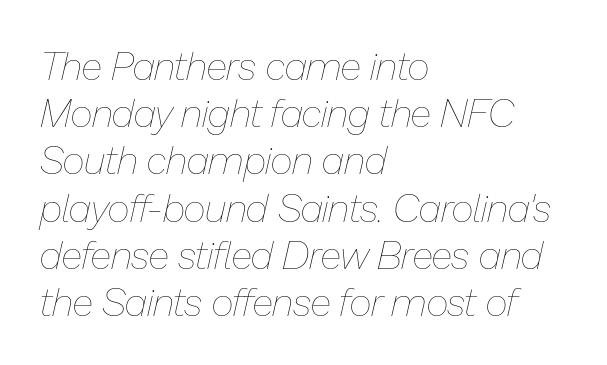
The image shows 39 px thin type, italic (leaning right); set left-aligned, line spacing 1.21x, normal letter spacing, not underlined; low stroke contrast and a medium x-height.
